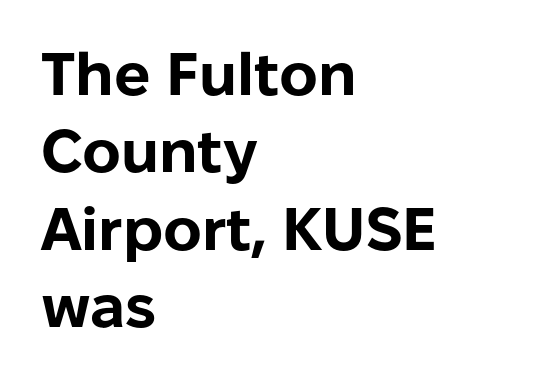
{"serif": "no", "italic": "no", "bold": "yes", "weight": "bold", "width": "normal", "stroke_contrast": "low", "x_height": "medium", "monospaced": "no", "underline": "no", "align": "left", "line_spacing": "normal", "line_spacing_ratio": 1.29, "letter_spacing": "normal", "letter_spacing_em": 0.0, "glyph_px": 60}
